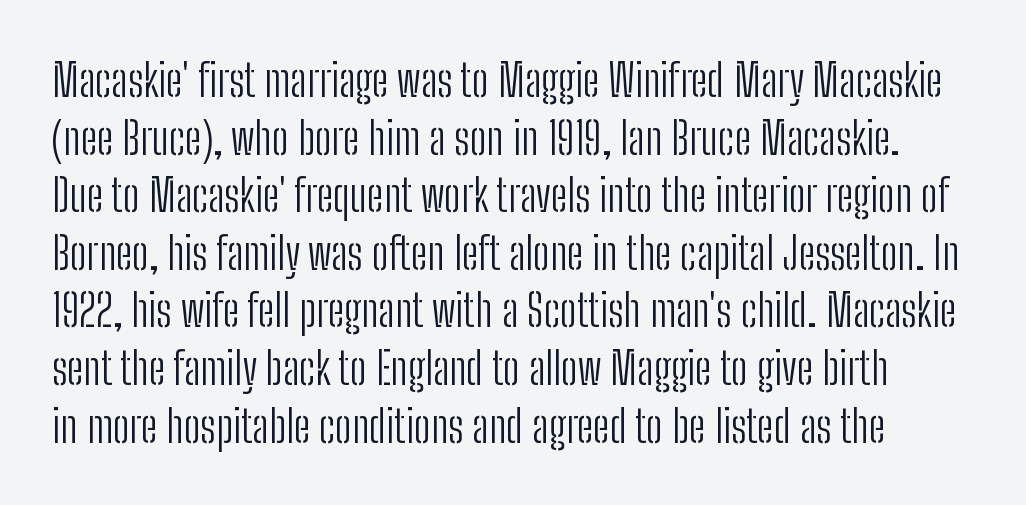
Rule under the text: the space is simply empty. Vertical spacing — default. Does extra space separate the letters? No, they use regular spacing. Think of a printed novel: that variable character pitch is what you see here.
